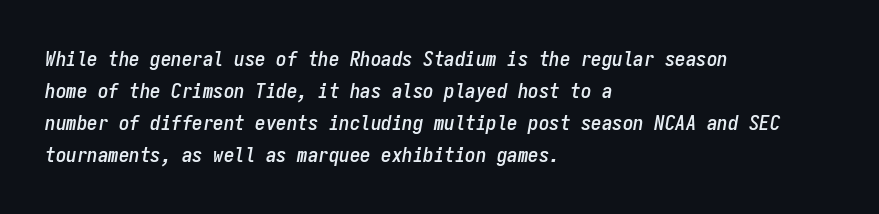
Q: Is the text italic (slanted)? A: Yes, it leans right by about 9 degrees.
Q: Is the text underlined? A: No.
Q: How is the paragraph aligned? A: Left-aligned.
Q: Is the spacing between letters normal or unusually wide? A: Normal.
Q: Is the spacing between lines tight, normal or loose? A: Normal.
